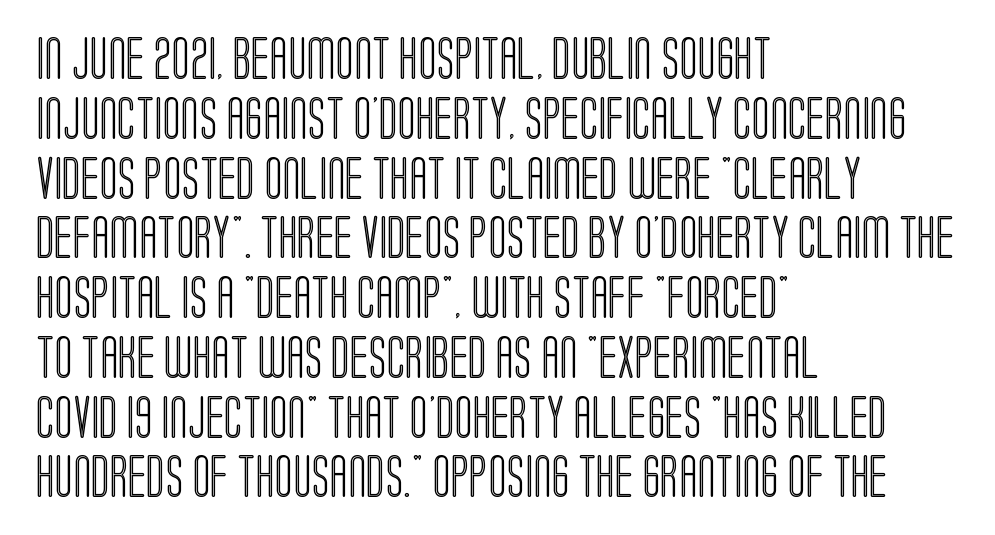
The designer left line spacing at the default. In CSS terms this would be text-align: left. In terms of letterspacing, this is plain default setting. Has an underline been added? It has not. This sample uses an upright cut, with every glyph sitting square on the baseline.
